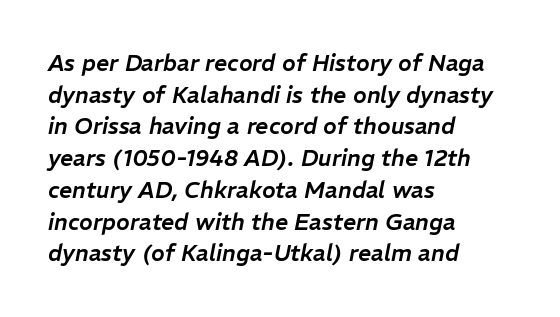
Q: Is the text italic (slanted)? A: Yes, it leans right by about 11 degrees.
Q: Is the text underlined? A: No.
Q: How is the paragraph aligned? A: Left-aligned.
Q: Is the spacing between letters normal or unusually wide? A: Normal.
Q: Is the spacing between lines tight, normal or loose? A: Normal.
